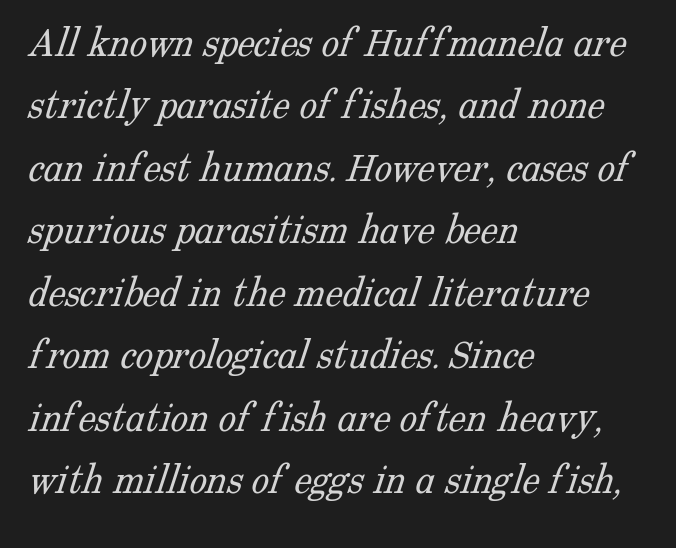
Rule under the text: the space is simply empty. This sample uses a serif face. Students, note that the glyphs here touch the page at normal intervals. The setting favours the left margin, as ordinary paragraphs usually do.
